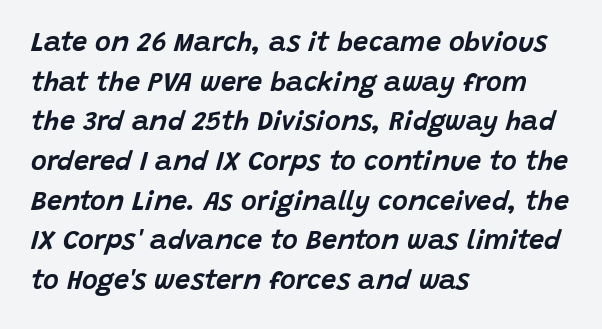
{"italic": "yes", "lean": "right", "slant_degrees": 15, "underline": "no", "align": "left", "line_spacing": "normal", "line_spacing_ratio": 1.47, "letter_spacing": "normal", "letter_spacing_em": 0.0, "glyph_px": 27}
